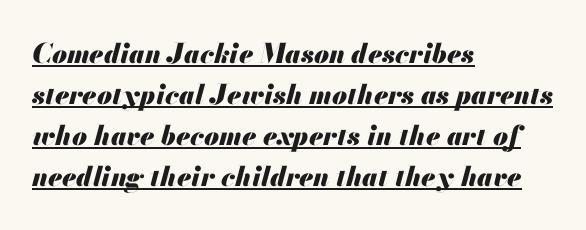
{"italic": "yes", "lean": "right", "slant_degrees": 13, "bold": "yes", "underline": "yes", "align": "left", "line_spacing": "normal", "line_spacing_ratio": 1.52, "letter_spacing": "normal", "letter_spacing_em": 0.0, "glyph_px": 27}
